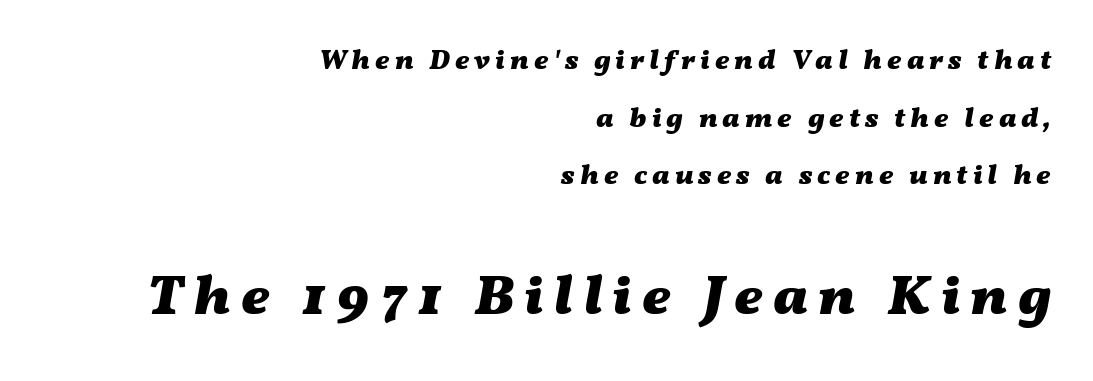
{"italic": "yes", "lean": "right", "slant_degrees": 11, "bold": "yes", "weight": "heavy", "width": "wide", "stroke_contrast": "medium", "x_height": "medium", "monospaced": "no", "underline": "no", "align": "right", "line_spacing": "loose", "line_spacing_ratio": 2.06, "larger_block": "second", "size_ratio": 2.0, "glyph_px": 56}
